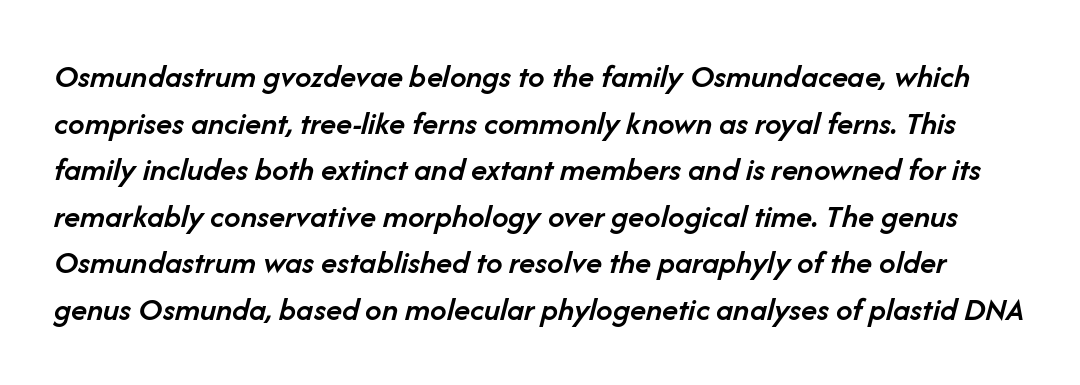
It's the slanting kind of type. Is the type bold? Partly — it's a semibold, heavier than regular but not fully bold. The horizontal fit of the characters is conventional and even. Here the designer chose a conventional face with non-uniform glyph widths.
